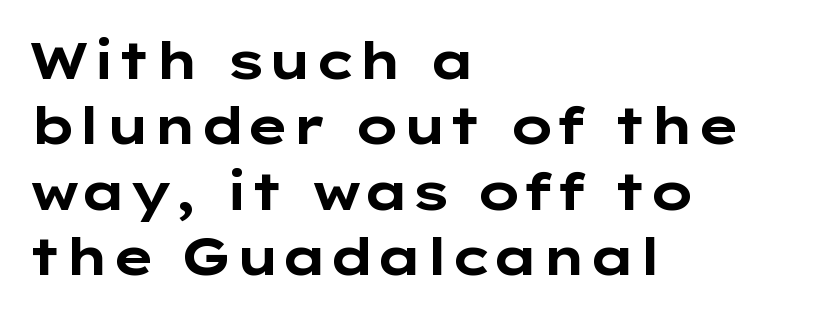
Students, observe: this is what conventionally led text looks like. Rule under the text: the space is simply empty. What kind of face is this? One without serifs — a sans. The rendering anchors every line to the left-hand side. Does extra space separate the letters? No, they use regular spacing.
